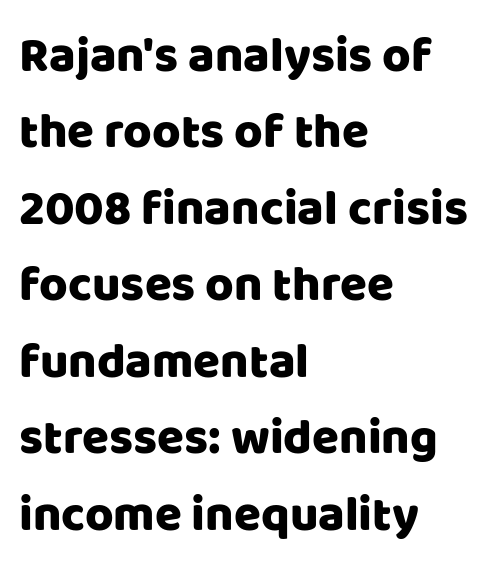
The image shows 49 px sans-serif type, upright; set left-aligned, normal line spacing (1.56x), normal letter spacing, not underlined; low stroke contrast and a large x-height.
